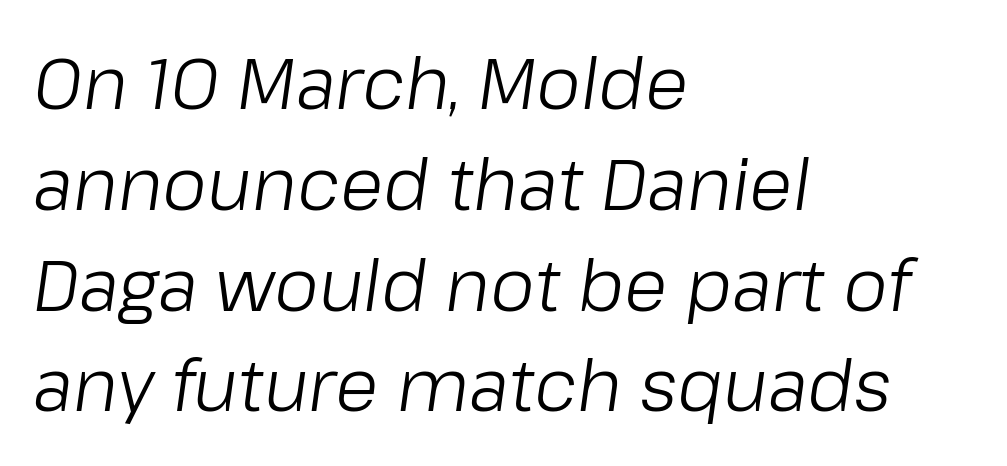
The baseline area is clear. This sample uses plain, unmodified letter spacing. Is the type heavy? It reads as light-to-regular instead. The passage shown is typed in a proportional face where columns would drift. Tall strokes in this sample are angled rather than plumb.
